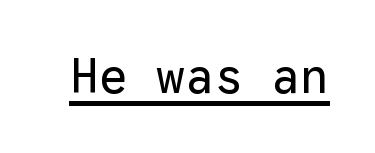
{"serif": "no", "italic": "no", "bold": "no", "weight": "regular", "width": "normal", "stroke_contrast": "low", "x_height": "medium", "monospaced": "yes", "underline": "yes", "letter_spacing": "normal", "letter_spacing_em": 0.0, "glyph_px": 48}
